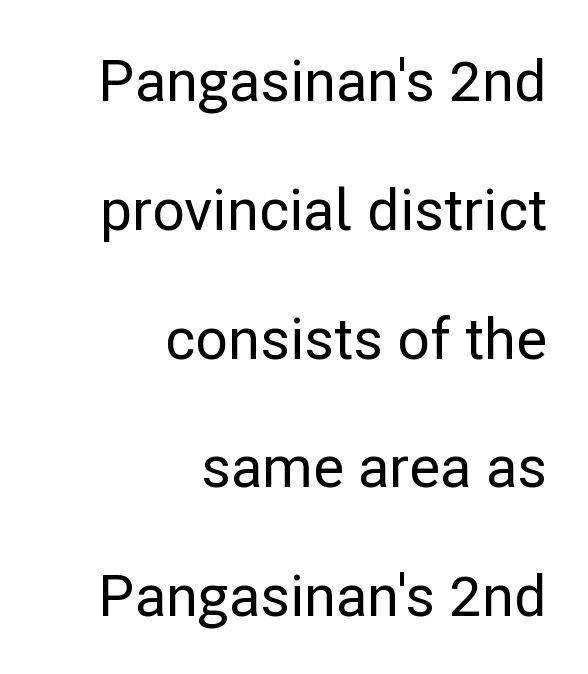
Short note: letters normally spaced. Think of a printed novel: that variable character pitch is what you see here. A roman cut, with each character standing at attention. Every row of glyphs terminates at an identical x-position on the right.
